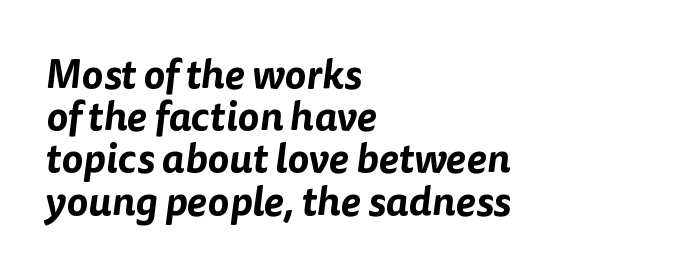
The lines in this sample share a left origin and differ only in where they stop. Vertically, the passage feels compressed, each row crowding the next. The type is set solid horizontally, with unmodified tracking. Descenders are the only things crossing below the line.
